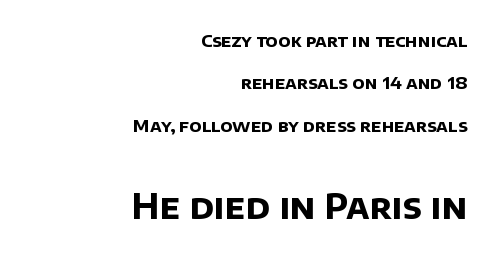
Bold? Absolutely — the strokes are thick and heavy. The setting favours the right margin, as signatures and pull-quotes sometimes do. You can tell from the bare stems that sans-serif type was used. The letters advance in unequal steps, a hallmark of proportional type. A great deal of white space separates one row of letters from the next.
